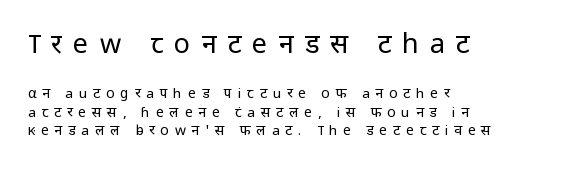
The image shows 27 px text type, upright; set left-aligned, normal line spacing (1.32x), unusually wide letter spacing (+0.41 em), not underlined; the first (top) block is 1.93x larger.
